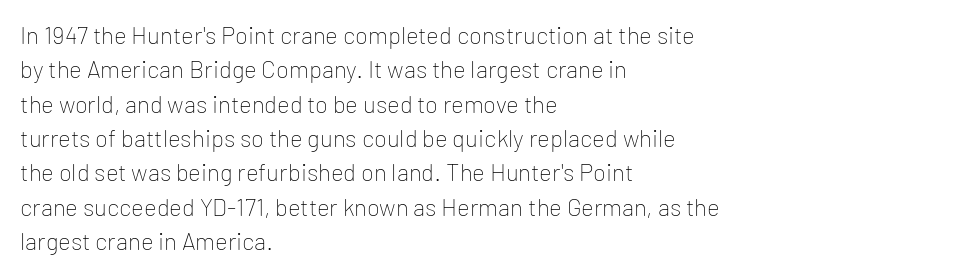
The image shows 24 px text type, upright; set left-aligned, normal line spacing (1.43x), normal letter spacing, not underlined.
